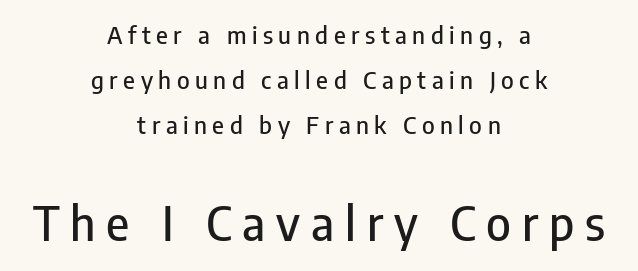
The image shows 47 px condensed sans-serif type, upright; set centered, line spacing 1.88x, unusually wide letter spacing (+0.23 em), not underlined; the second (bottom) block is 1.96x larger; low stroke contrast and a medium x-height.
